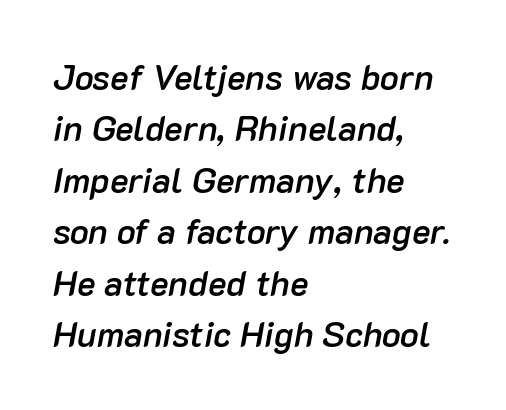
The area under the type is left untouched. Caption: semibold face, moderately heavy strokes. Each new line begins a customary step beneath the previous one. The letters sit at their default tracking, neither squeezed nor spread. When letters slant like this, we call the style italic. Spacing verdict: proportional, widths tailored to each character.
